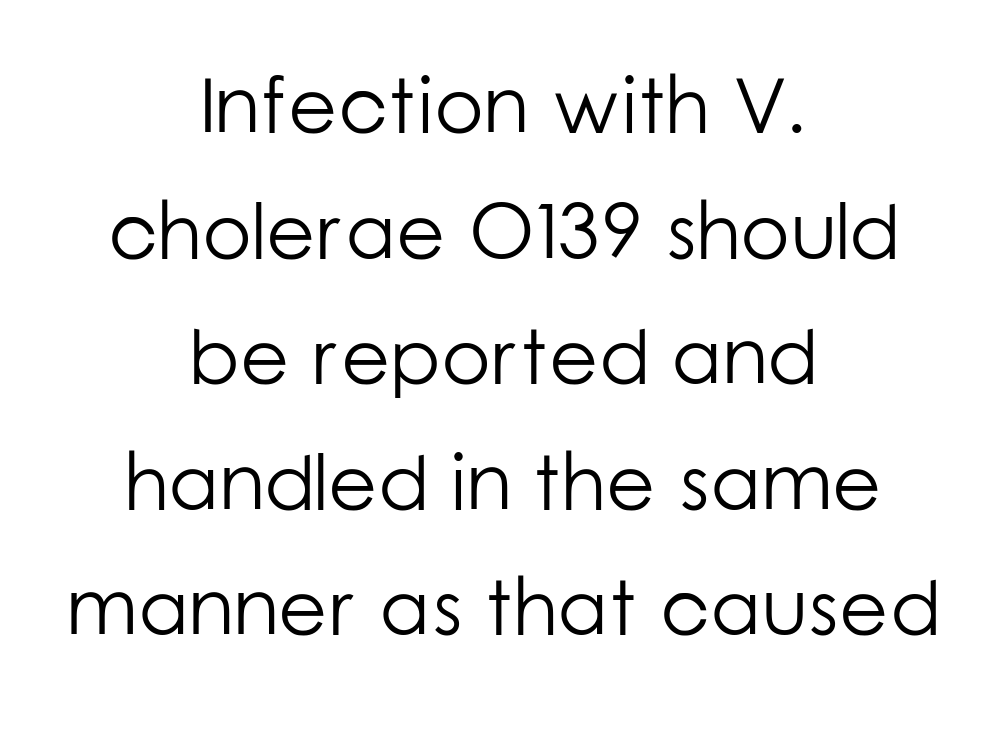
The image shows 80 px light sans-serif type, upright; set centered, normal line spacing (1.57x), normal letter spacing, not underlined; low stroke contrast and a medium x-height.
